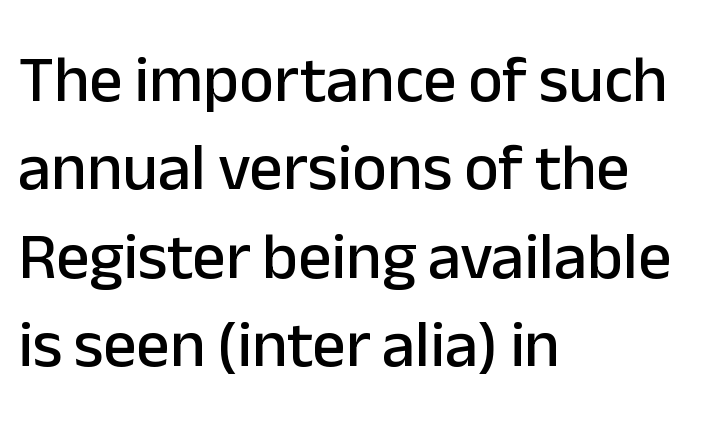
Is the letter spacing exaggerated? No — it looks like the ordinary default. The baseline area is clear. The text was rendered using a sans face with plain stroke endings. Notice how the passage keeps a crisp vertical edge on the left only.
